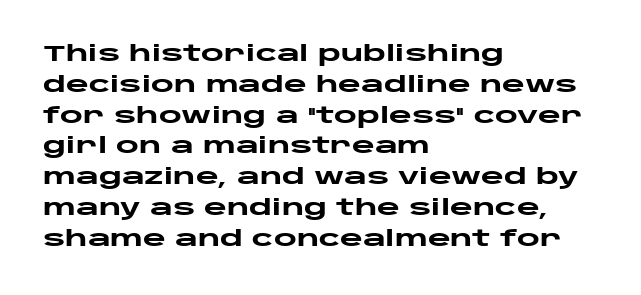
{"italic": "no", "bold": "yes", "underline": "no", "align": "left", "line_spacing": "normal", "line_spacing_ratio": 1.4, "letter_spacing": "normal", "letter_spacing_em": 0.0, "glyph_px": 22}
